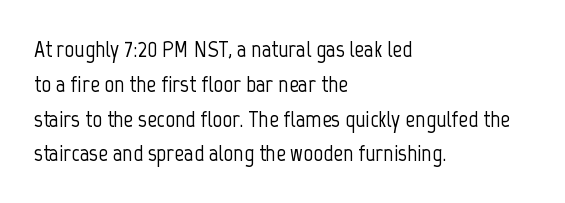
The image shows 24 px text type, upright; set left-aligned, normal line spacing (1.45x), normal letter spacing, not underlined.
